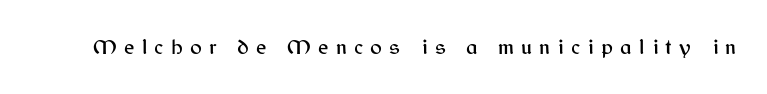
Q: Is the text italic (slanted)? A: No, it is upright.
Q: Is the text underlined? A: No.
Q: Is the spacing between letters normal or unusually wide? A: Unusually wide.
